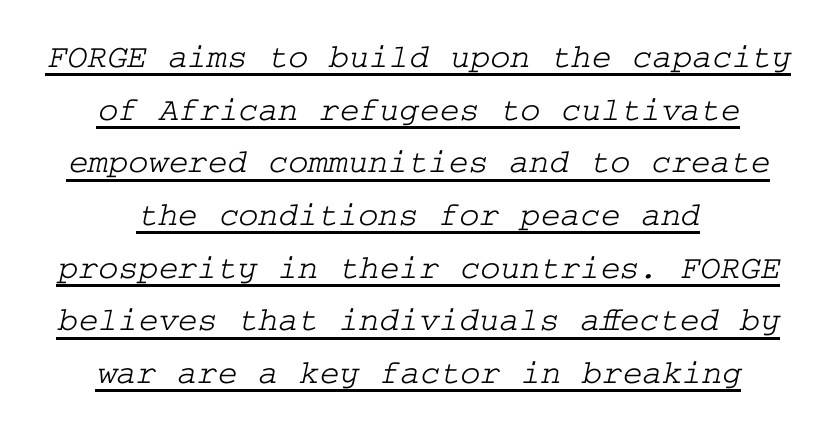
This rendering leaves character spacing at its baseline value. The rows are spaced the way most documents space them. Each letter's strokes conclude with small projecting serifs. The paragraph has two soft edges and a firm central axis. The lettering is marked with a stroke running underneath it.
